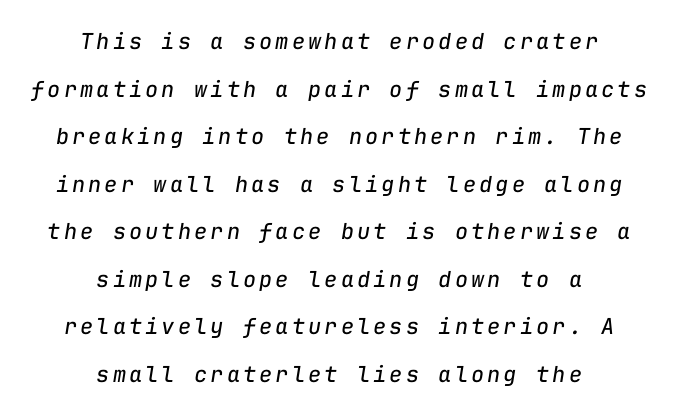
{"italic": "yes", "lean": "right", "slant_degrees": 9, "bold": "no", "underline": "no", "align": "center", "line_spacing": "loose", "line_spacing_ratio": 2.16, "glyph_px": 22}
